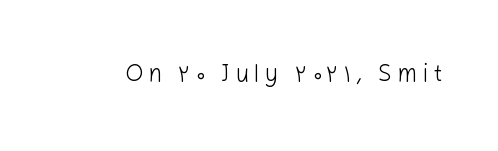
Stroke mass is kept to a normal reading level or below. The glyphs are unaccompanied by any horizontal stroke below them. Look at the tracking — it's clearly loosened, letters drifting apart. Every character sits straight up, as roman type does.
